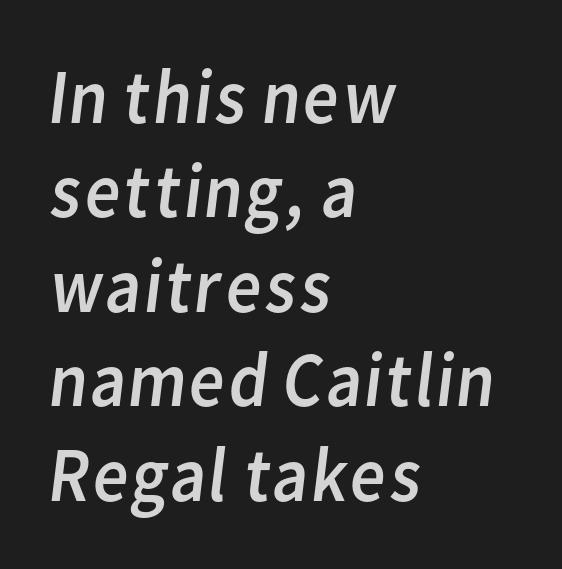
The image shows 78 px regular-weight sans-serif type; set left-aligned, line spacing 1.21x, normal letter spacing, not underlined; low stroke contrast and a medium x-height.
